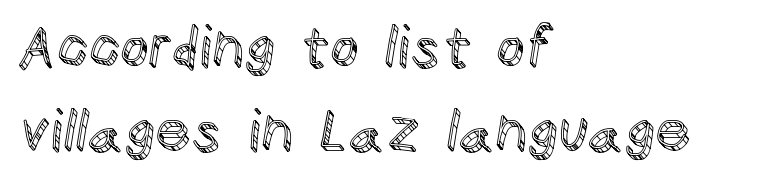
{"width": "normal", "x_height": "large", "monospaced": "no", "underline": "no", "align": "left", "line_spacing": "normal", "line_spacing_ratio": 1.48, "letter_spacing": "normal", "letter_spacing_em": 0.0, "glyph_px": 57}
